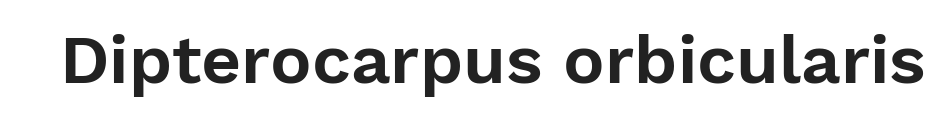
{"serif": "no", "italic": "no", "width": "normal", "stroke_contrast": "low", "x_height": "medium", "monospaced": "no", "underline": "no", "letter_spacing": "normal", "letter_spacing_em": 0.0, "glyph_px": 69}
